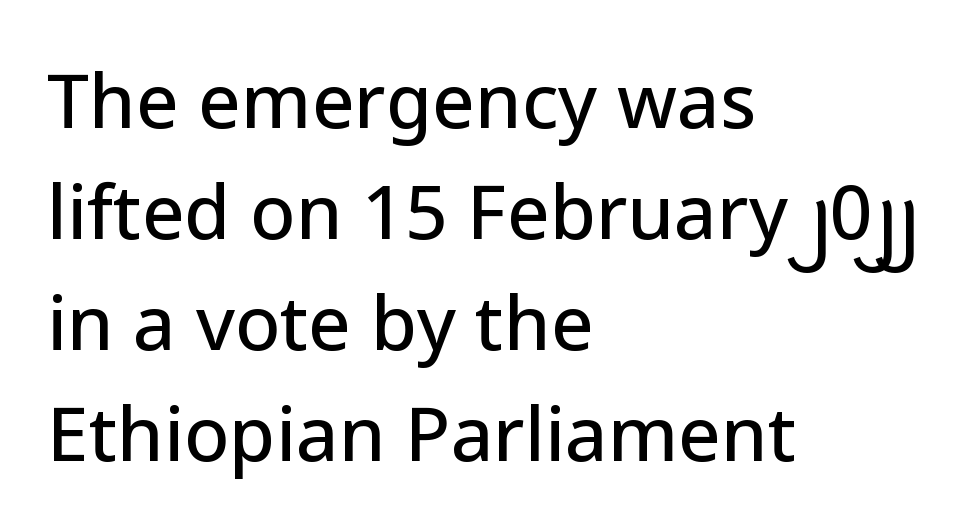
The image shows 75 px sans-serif type, upright; set left-aligned, normal line spacing (1.48x), normal letter spacing, not underlined; low stroke contrast and a medium x-height.
